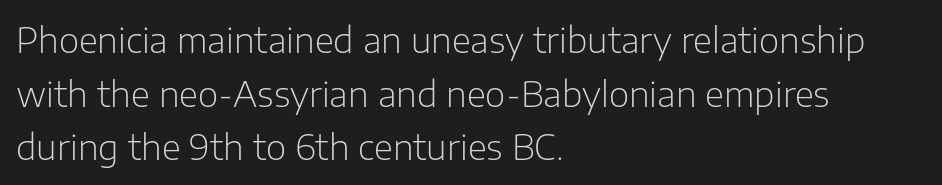
Q: Is the text bold? A: No.
Q: Is the text italic (slanted)? A: No, it is upright.
Q: Is the typeface a serif or a sans-serif typeface? A: Sans-serif.
Q: Is the text underlined? A: No.
Q: How is the paragraph aligned? A: Left-aligned.
Q: Is the spacing between letters normal or unusually wide? A: Normal.
Q: Is the spacing between lines tight, normal or loose? A: Normal.
Q: Width (condensed, normal, or wide)? A: Normal.
Q: Stroke contrast? A: Low.
Q: x-height? A: Medium.
Q: Monospaced? A: No.
